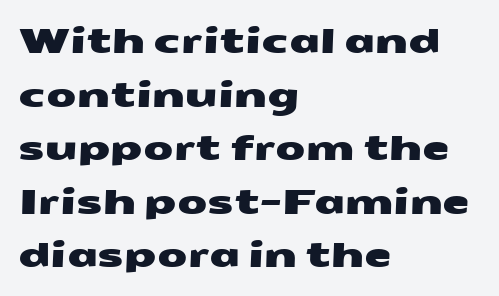
Casual observation: everything's shoved over to the left. Normally led — the rows are evenly, conventionally spaced. The gaps between neighbouring characters are ordinary and unremarkable. No word sits above an underline.
